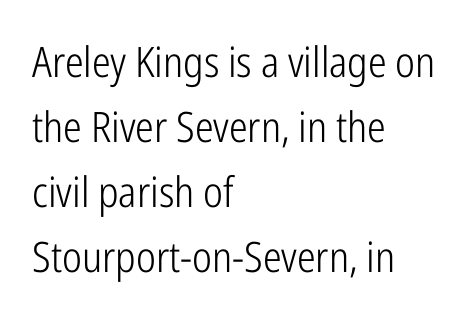
The image shows 42 px light, condensed sans-serif type, upright; set left-aligned, normal line spacing (1.55x), normal letter spacing, not underlined; low stroke contrast and a medium x-height.
